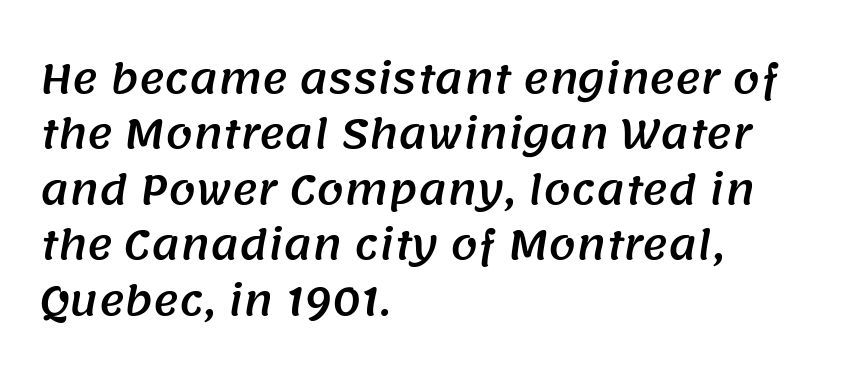
Is the block centered? No — it sits flush against the left margin. Letter spacing: default. This sample has the flowing, uneven cadence of proportional lettering. Note: no serifs on the glyphs. Honestly, there is no underline to notice here at all. In terms of leading, this rendering sits right in the middle.
